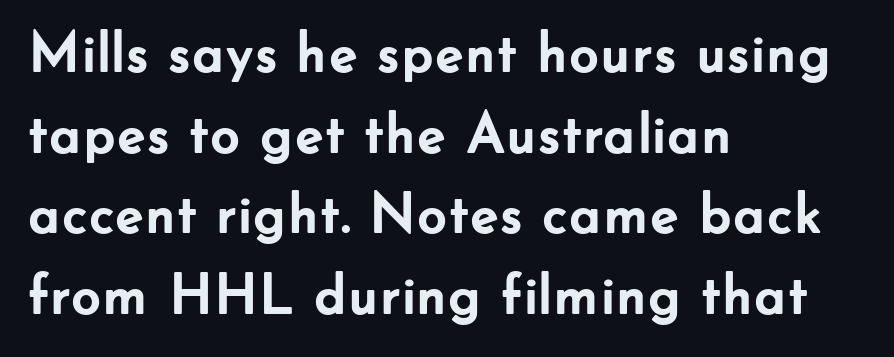
The image shows 58 px semibold sans-serif type, upright; set left-aligned, normal line spacing (1.39x), normal letter spacing, not underlined; low stroke contrast and a small x-height.
